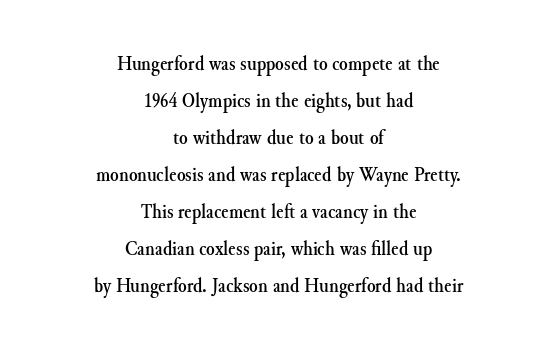
Q: Is the text italic (slanted)? A: No, it is upright.
Q: Is the text underlined? A: No.
Q: How is the paragraph aligned? A: Centered.
Q: Is the spacing between letters normal or unusually wide? A: Normal.
Q: Is the spacing between lines tight, normal or loose? A: Normal.
